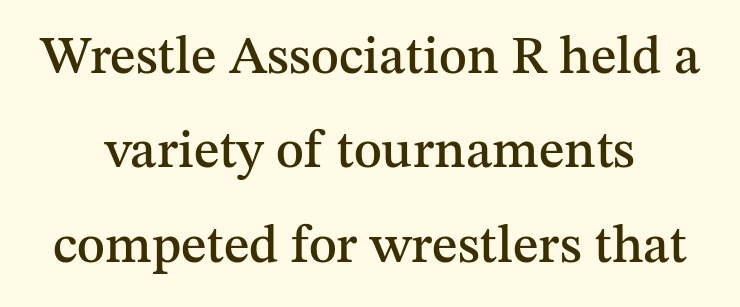
Q: Is the text italic (slanted)? A: No, it is upright.
Q: Is the typeface a serif or a sans-serif typeface? A: Serif.
Q: Is the text underlined? A: No.
Q: How is the paragraph aligned? A: Centered.
Q: Is the spacing between letters normal or unusually wide? A: Normal.
Q: Width (condensed, normal, or wide)? A: Normal.
Q: Stroke contrast? A: Medium.
Q: x-height? A: Medium.
Q: Monospaced? A: No.
